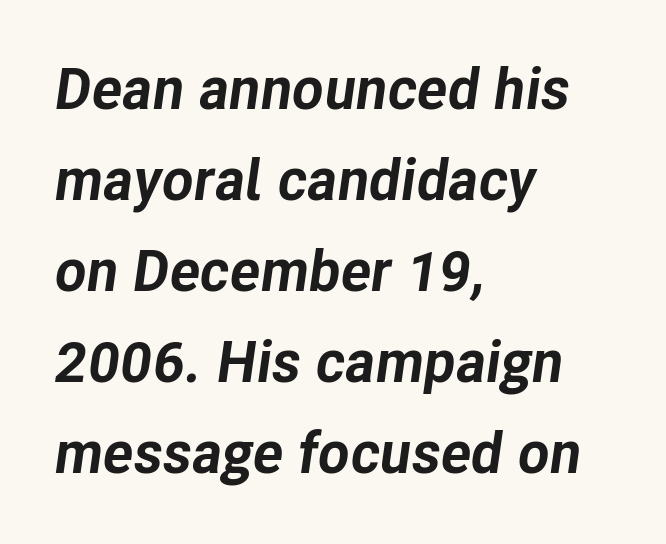
Q: Is the text bold? A: Yes.
Q: Is the text italic (slanted)? A: Yes, it leans right by about 8 degrees.
Q: Is the text underlined? A: No.
Q: How is the paragraph aligned? A: Left-aligned.
Q: Is the spacing between letters normal or unusually wide? A: Normal.
Q: Is the spacing between lines tight, normal or loose? A: Normal.
Q: Width (condensed, normal, or wide)? A: Normal.
Q: Stroke contrast? A: Low.
Q: x-height? A: Medium.
Q: Monospaced? A: No.
